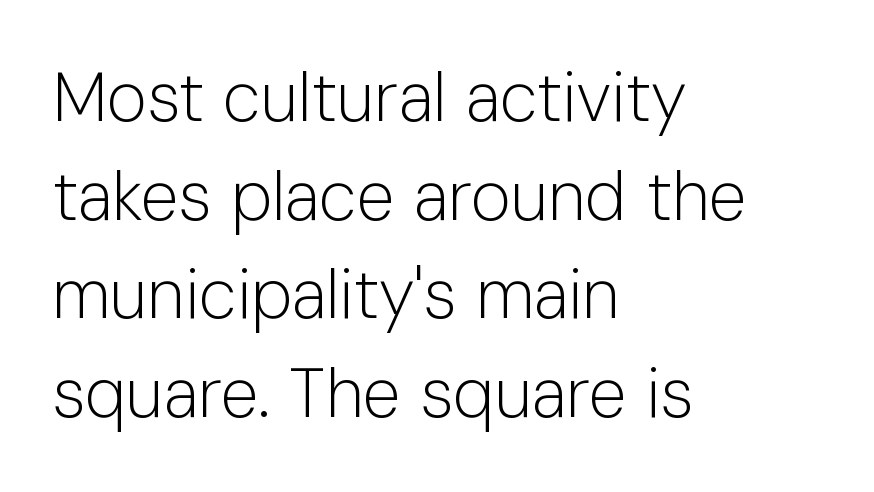
Every character sits straight up, as roman type does. Glance below the letters and you will spot only blank space. Leading: standard. No feet cap the strokes, marking this as sans-serif type. These lines are rendered in a variable-pitch font.
